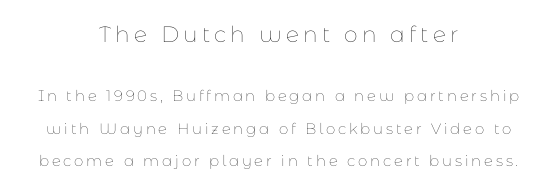
Note: larger setting up top, smaller setting below. Unmarked baselines from the first word to the last. The text block is weighted toward neither margin, spreading evenly from the middle. If you drew a line through each stem, it would be perfectly vertical. Interline gaps are noticeably wide in this sample. Weight: in the light-to-regular range.
